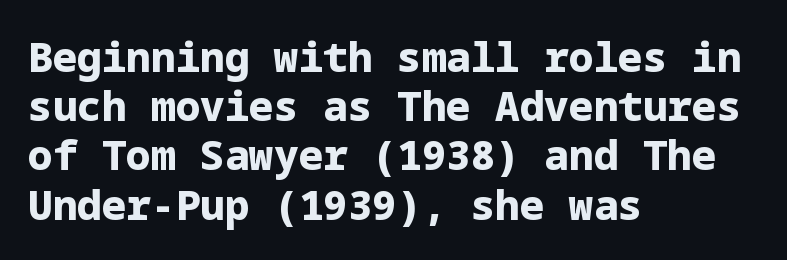
The type is set solid horizontally, with unmodified tracking. Stroke terminals: plain, sans-serif. The specimen omits any rule beneath the text block's lines. All the whitespace from short lines collects on the right. Pretty heavy lettering here — definitely bold.
